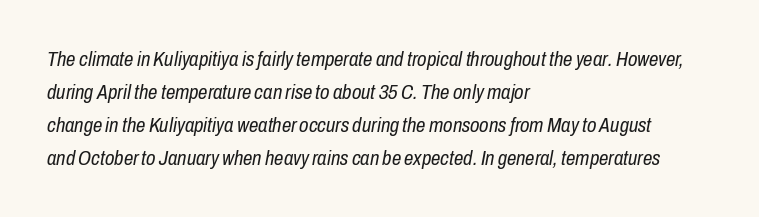
The image shows 21 px text type, italic (leaning right); set left-aligned, normal line spacing (1.57x), normal letter spacing, not underlined.
